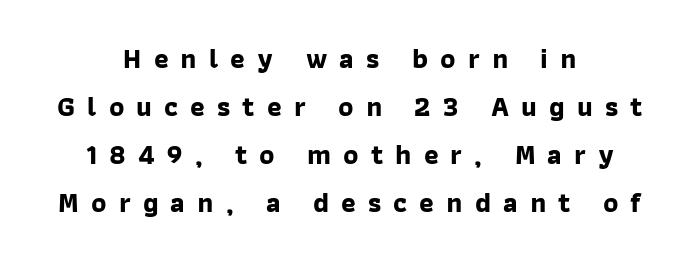
{"serif": "no", "bold": "yes", "weight": "bold", "width": "normal", "stroke_contrast": "low", "x_height": "medium", "monospaced": "no", "underline": "no", "align": "center", "line_spacing_ratio": 1.72, "letter_spacing": "wide", "letter_spacing_em": 0.43, "glyph_px": 28}
